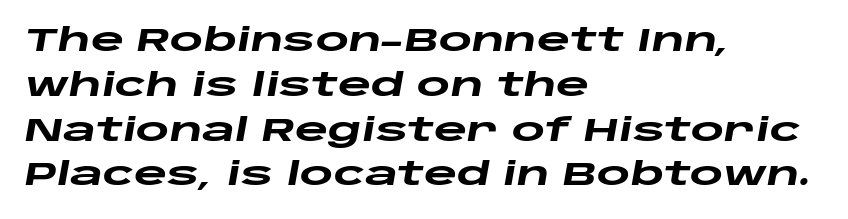
Q: Is the text bold? A: Yes.
Q: Is the text italic (slanted)? A: Yes, it leans right by about 10 degrees.
Q: Is the text underlined? A: No.
Q: How is the paragraph aligned? A: Left-aligned.
Q: Is the spacing between letters normal or unusually wide? A: Normal.
Q: Is the spacing between lines tight, normal or loose? A: Normal.
Q: Width (condensed, normal, or wide)? A: Wide.
Q: Stroke contrast? A: Low.
Q: x-height? A: Large.
Q: Monospaced? A: No.
